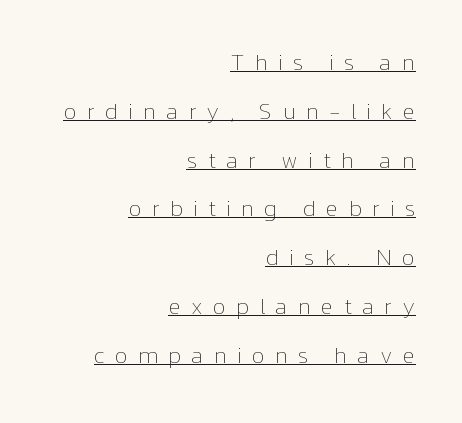
The image shows 23 px text type, upright; set right-aligned, loose line spacing (2.12x), unusually wide letter spacing (+0.44 em), underlined.
